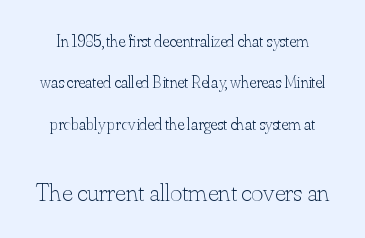
The image shows 26 px text type, upright; set loose line spacing (2.43x), normal letter spacing, not underlined; the second (bottom) block is 1.53x larger.
